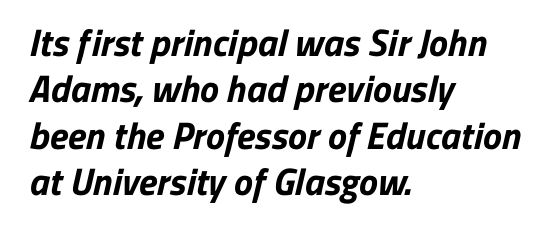
Is the type bold? Yes — the strokes are clearly thick and heavy. You could not count columns in this text — the font is proportionally spaced. The baseline area is clear. The horizontal fit of the characters is conventional and even. No feet cap the strokes, marking this as sans-serif type.
